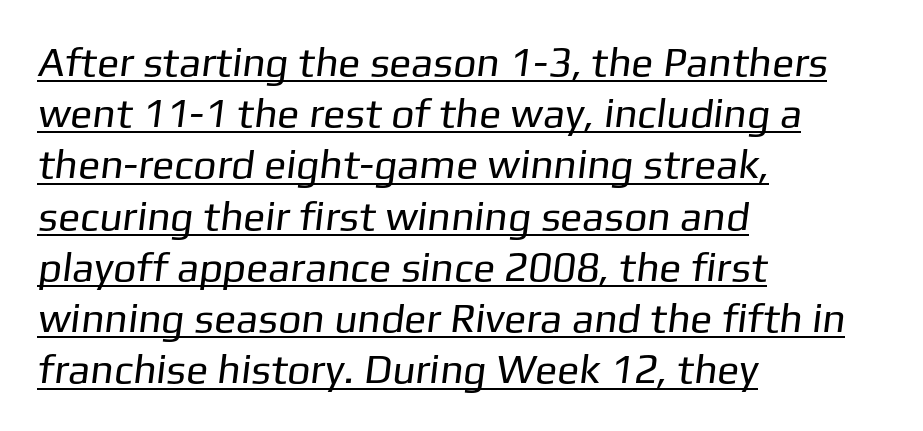
{"serif": "no", "bold": "no", "weight": "regular", "width": "normal", "stroke_contrast": "low", "x_height": "medium", "monospaced": "no", "underline": "yes", "align": "left", "line_spacing": "normal", "line_spacing_ratio": 1.25, "letter_spacing": "normal", "letter_spacing_em": 0.0, "glyph_px": 41}
